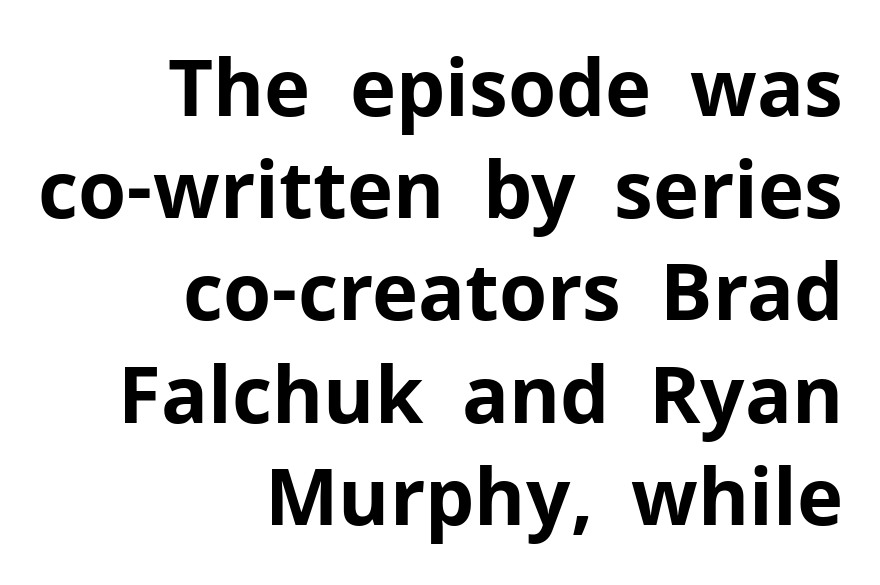
Q: Is the text bold? A: Yes.
Q: Is the text italic (slanted)? A: No, it is upright.
Q: Is the typeface a serif or a sans-serif typeface? A: Sans-serif.
Q: Is the text underlined? A: No.
Q: How is the paragraph aligned? A: Right-aligned.
Q: Is the spacing between letters normal or unusually wide? A: Normal.
Q: Is the spacing between lines tight, normal or loose? A: Normal.
Q: Width (condensed, normal, or wide)? A: Normal.
Q: Stroke contrast? A: Low.
Q: x-height? A: Medium.
Q: Monospaced? A: No.
